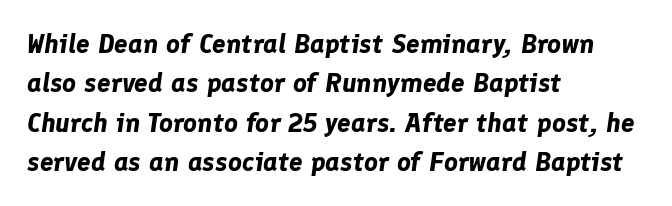
The image shows 27 px bold type, italic (leaning right); set left-aligned, normal line spacing (1.46x), normal letter spacing, not underlined.
